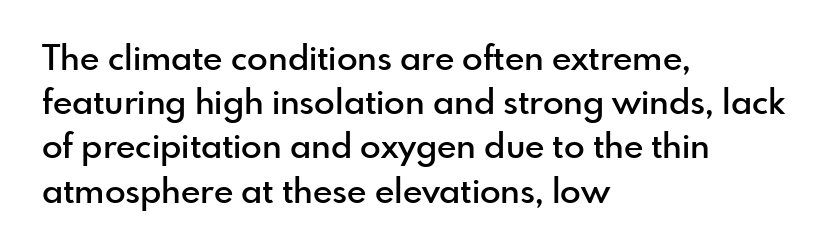
{"serif": "no", "italic": "no", "bold": "semi", "weight": "semibold", "width": "normal", "x_height": "small", "monospaced": "no", "underline": "no", "align": "left", "line_spacing": "normal", "line_spacing_ratio": 1.3, "letter_spacing": "normal", "letter_spacing_em": 0.0, "glyph_px": 34}
